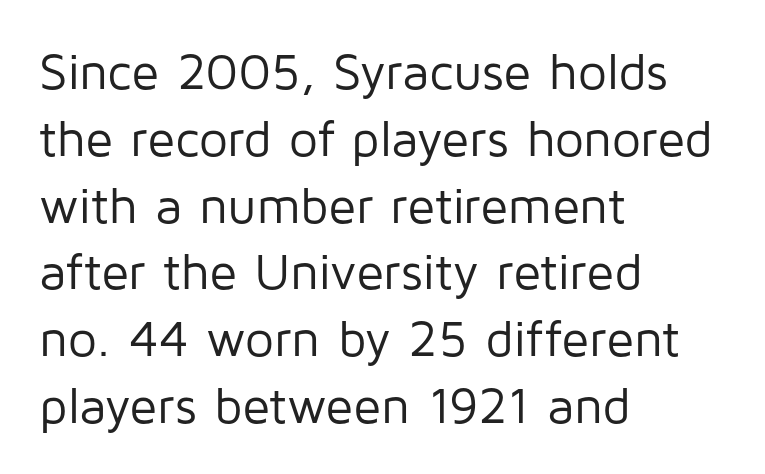
{"serif": "no", "italic": "no", "bold": "no", "weight": "regular", "width": "normal", "stroke_contrast": "low", "x_height": "medium", "monospaced": "no", "underline": "no", "align": "left", "line_spacing": "normal", "line_spacing_ratio": 1.31, "letter_spacing": "normal", "letter_spacing_em": 0.0, "glyph_px": 51}
